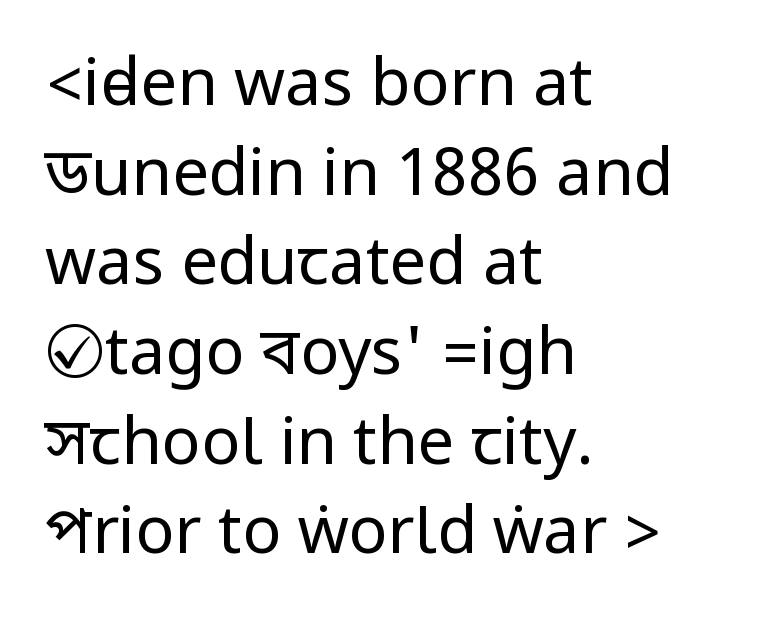
{"serif": "no", "italic": "no", "bold": "no", "weight": "regular", "width": "condensed", "stroke_contrast": "low", "underline": "no", "align": "left", "line_spacing": "normal", "line_spacing_ratio": 1.38, "letter_spacing": "normal", "letter_spacing_em": 0.0, "glyph_px": 65}
